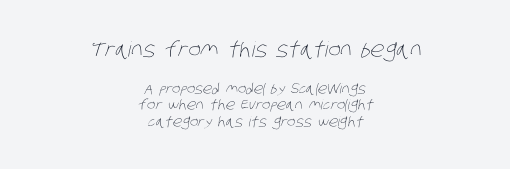
Q: Is the text bold? A: No.
Q: Is the text underlined? A: No.
Q: How is the paragraph aligned? A: Centered.
Q: Is the spacing between letters normal or unusually wide? A: Normal.
Q: Which block of text is set in a larger size, the first (top) or the second (bottom)? A: The first (top) one.
